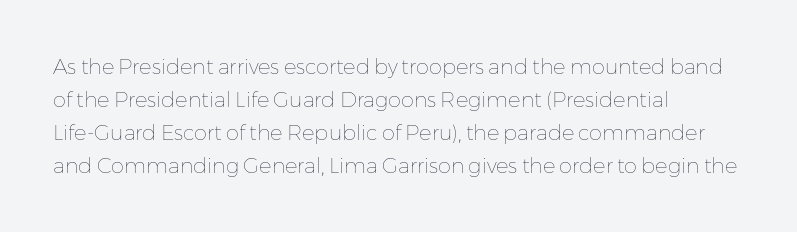
The image shows 21 px text type, upright; set left-aligned, normal line spacing (1.57x), normal letter spacing, not underlined.
